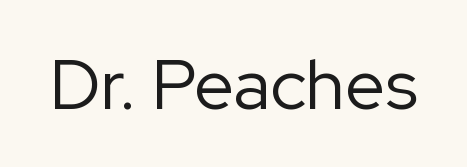
Q: Is the text bold? A: No.
Q: Is the text italic (slanted)? A: No, it is upright.
Q: Is the typeface a serif or a sans-serif typeface? A: Sans-serif.
Q: Is the text underlined? A: No.
Q: Is the spacing between letters normal or unusually wide? A: Normal.
Q: Width (condensed, normal, or wide)? A: Normal.
Q: Stroke contrast? A: Low.
Q: x-height? A: Medium.
Q: Monospaced? A: No.
